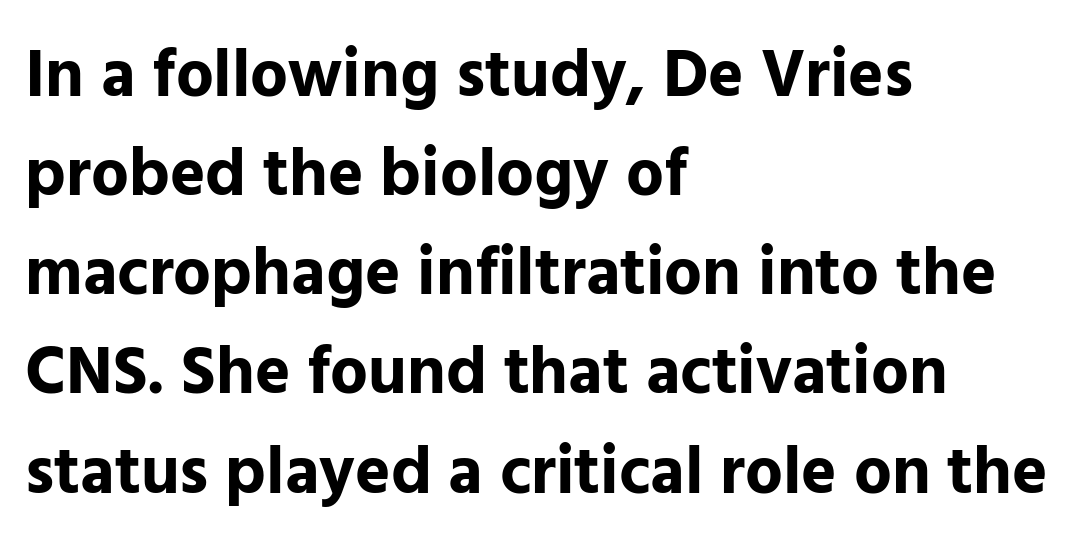
The image shows 67 px bold sans-serif type, upright; set left-aligned, normal line spacing (1.48x), normal letter spacing, not underlined; low stroke contrast and a medium x-height.
